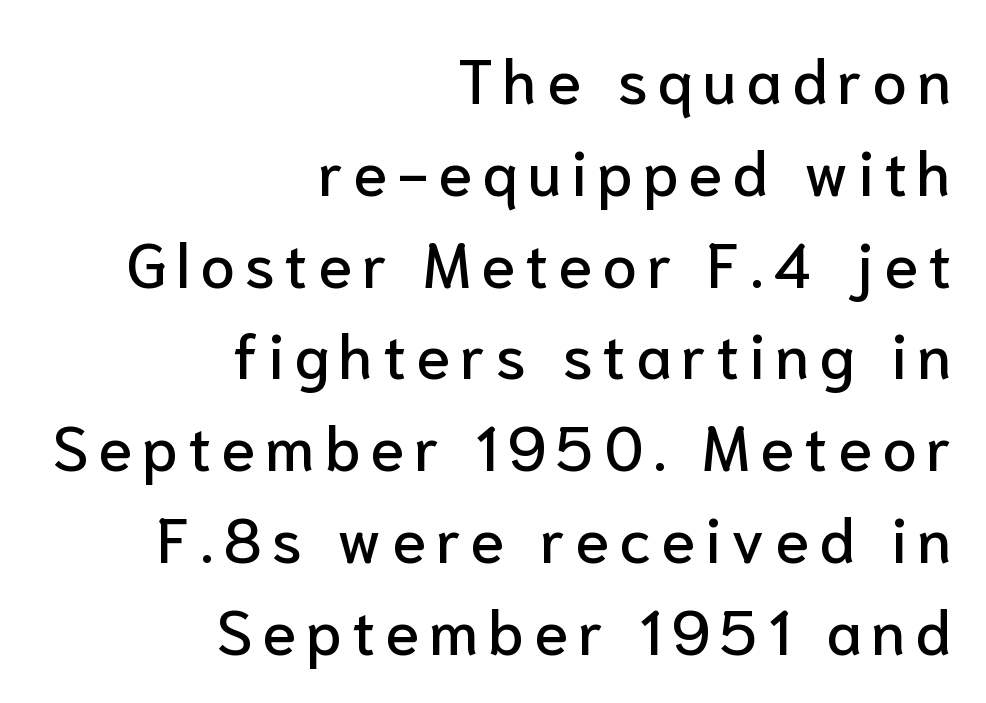
Quick note: not italic, upright. Check where the strokes stop: nothing finishes them off — pure sans. The passage shown is typed in a proportional face where columns would drift. The lines in this sample share a right terminus and differ only in where they begin. The baseline area is clear. These lines sit exactly where default settings would place them.
